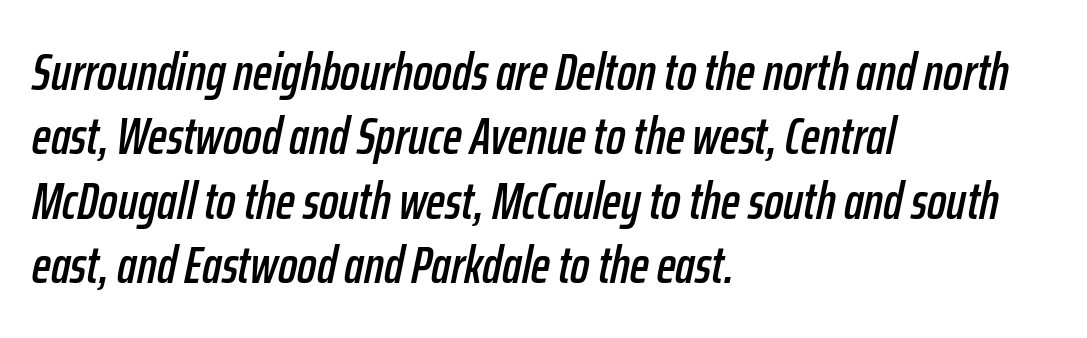
The paragraph shown leans on its left margin. Varying glyph widths throughout — classic text-font behaviour. Horizontal bands of white between lines are of average thickness. Letter spacing: default.
